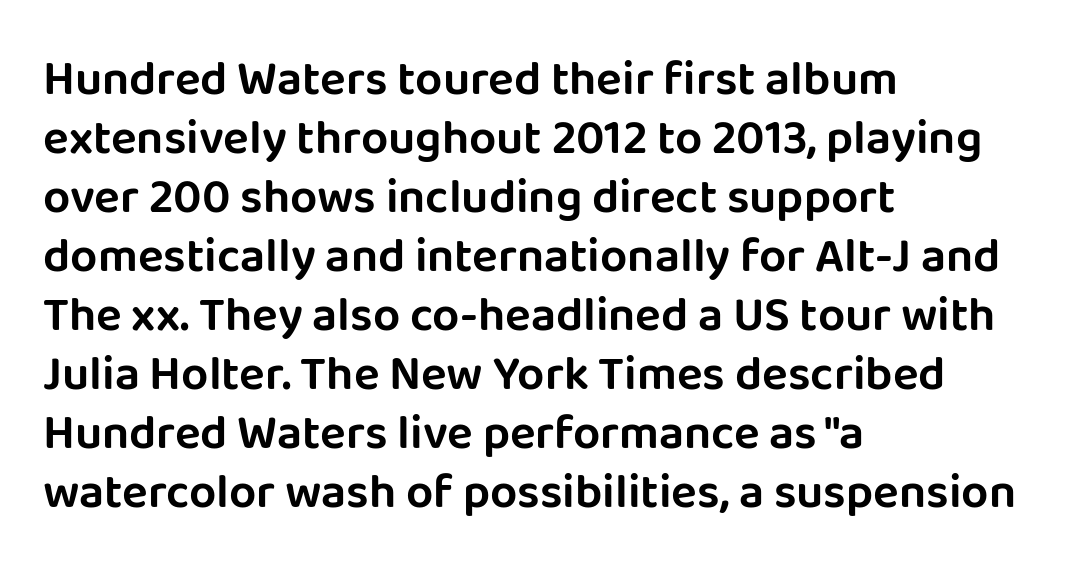
The image shows 48 px sans-serif type, upright; set left-aligned, line spacing 1.23x, normal letter spacing, not underlined; low stroke contrast and a large x-height.
